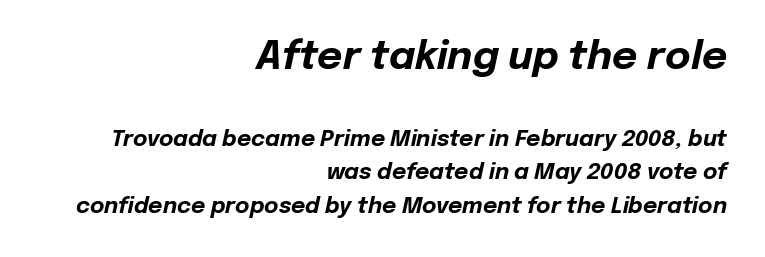
The image shows 39 px bold type, italic (leaning right); set right-aligned, normal line spacing (1.51x), normal letter spacing, not underlined; the first (top) block is 1.77x larger; low stroke contrast and a medium x-height.
